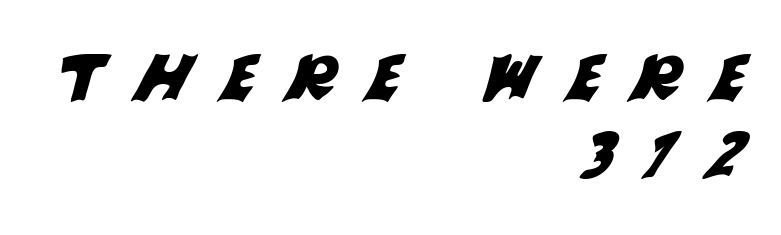
The image shows 64 px sans-serif type; set right-aligned, line spacing 1.2x, unusually wide letter spacing (+0.49 em), not underlined; medium stroke contrast and a large x-height.
